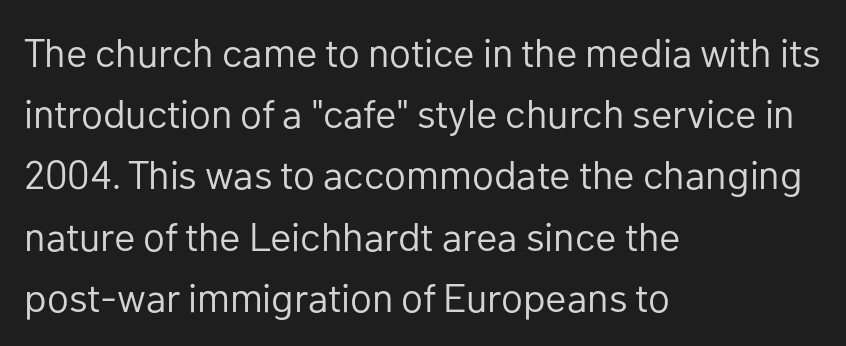
The image shows 40 px regular-weight sans-serif type, upright; set left-aligned, normal line spacing (1.53x), normal letter spacing, not underlined; low stroke contrast and a medium x-height.
